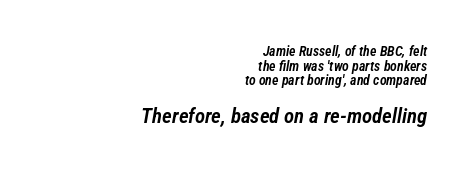
The image shows 21 px text type, italic (leaning right); set right-aligned, tight line spacing (1.04x), normal letter spacing, not underlined; the second (bottom) block is 1.5x larger.
